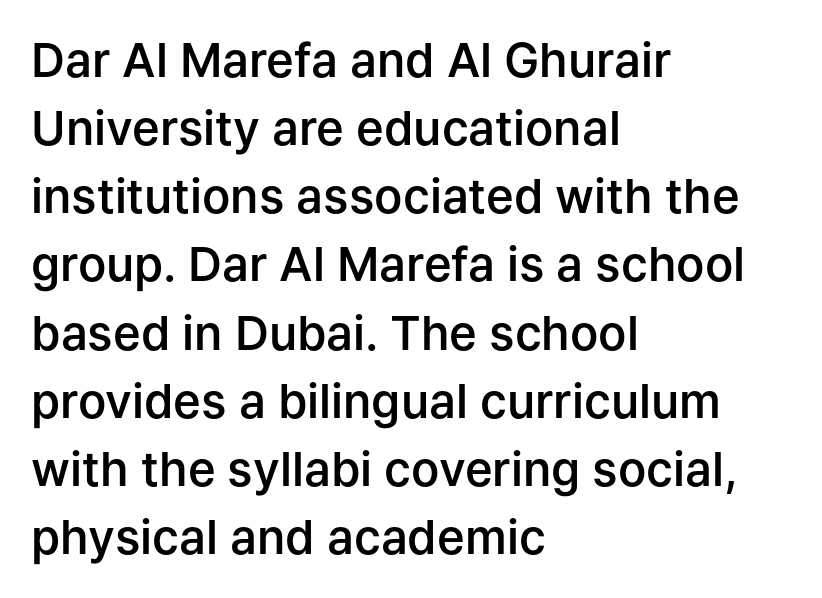
The image shows 47 px semibold sans-serif type, upright; set left-aligned, normal line spacing (1.45x), normal letter spacing, not underlined; low stroke contrast and a medium x-height.
